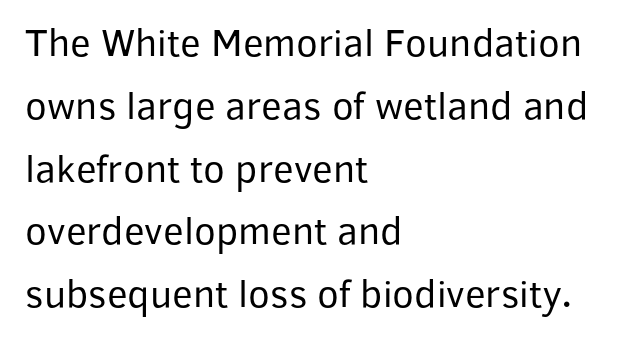
{"serif": "no", "italic": "no", "bold": "no", "weight": "regular", "width": "normal", "stroke_contrast": "low", "x_height": "medium", "monospaced": "no", "underline": "no", "align": "left", "line_spacing": "normal", "line_spacing_ratio": 1.57, "letter_spacing": "normal", "letter_spacing_em": 0.0, "glyph_px": 40}
